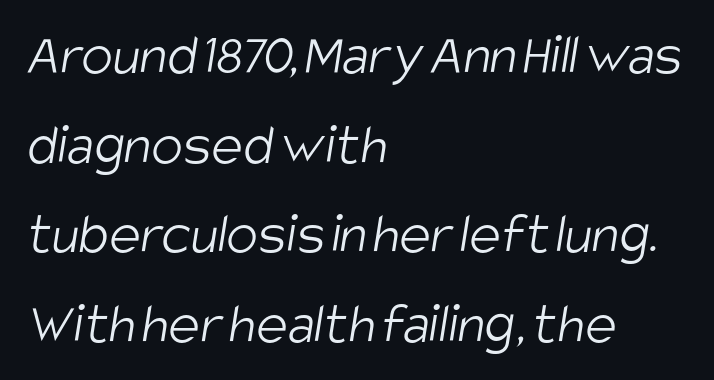
The image shows 59 px light, condensed sans-serif type; set left-aligned, normal line spacing (1.52x), normal letter spacing, not underlined; low stroke contrast and a large x-height.
